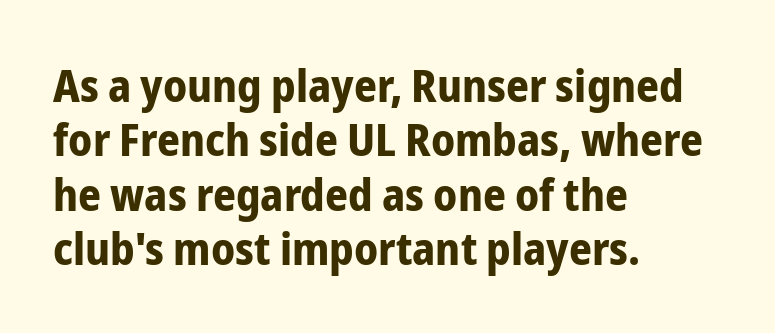
{"serif": "no", "italic": "no", "bold": "yes", "weight": "bold", "width": "condensed", "stroke_contrast": "low", "x_height": "medium", "monospaced": "no", "underline": "no", "align": "left", "line_spacing_ratio": 1.21, "letter_spacing": "normal", "letter_spacing_em": 0.0, "glyph_px": 45}
